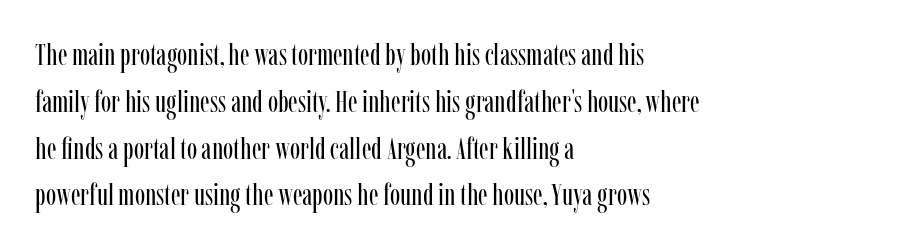
Each letter's strokes conclude with small projecting serifs. The rendering uses natural spacing where letterforms have individual widths. Descenders hang freely into open space. The line texture is even and compact thanks to regular tracking.
